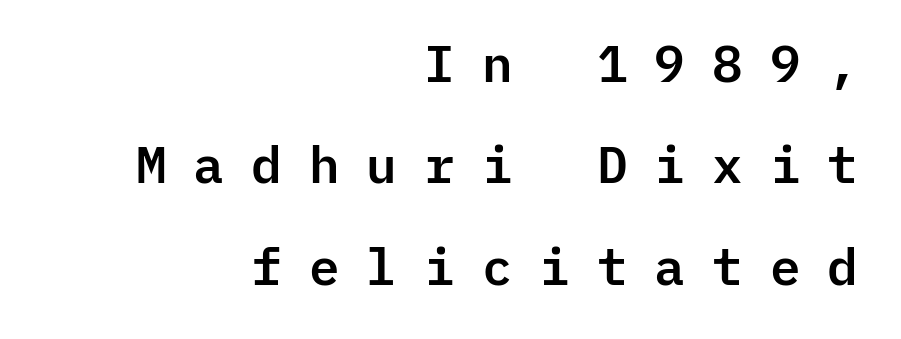
No italicization has been applied; the sample stays upright. Regarding leading, the lines here are spaced well apart. Typographically, this falls in the sans-serif category. Where is the straight margin? On the right. Here the designer chose a console-style face with uniform glyph widths. Each row of text sits above clean, open space.
